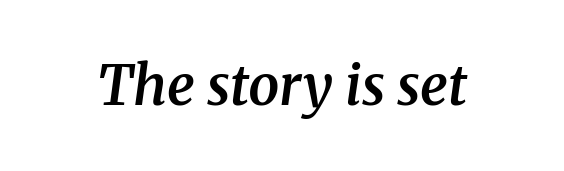
The image shows 55 px semibold serif type, italic (leaning right); set normal letter spacing, not underlined; medium stroke contrast and a medium x-height.
